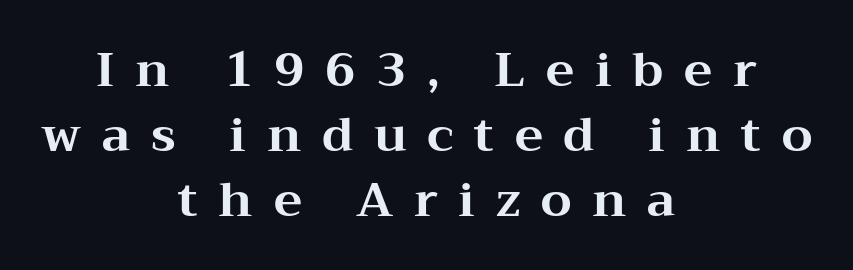
A typesetter would call this leading conventional body-copy spacing. This is serif lettering, the kind often seen in printed books. Someone cranked the tracking dial way up on this one. How heavy is the stroke? Heavy — this is a bold. Is the block centered? Yes — each line is placed symmetrically about the middle.
